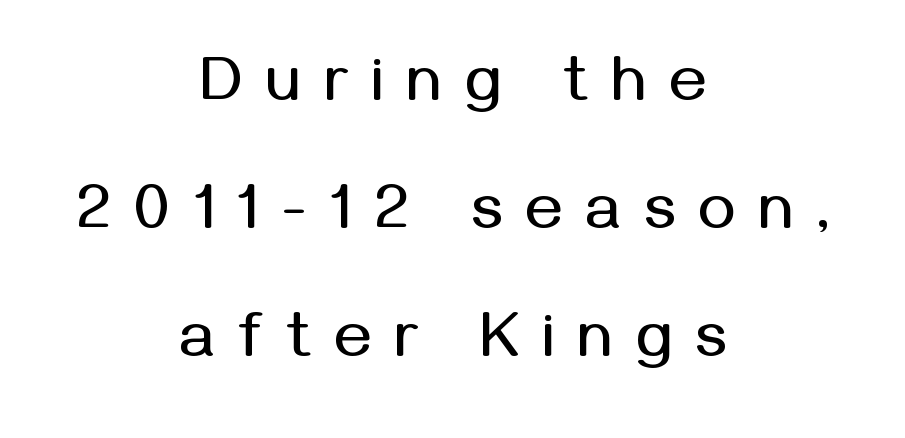
The image shows 63 px sans-serif type, upright; set centered, loose line spacing (2.03x), unusually wide letter spacing (+0.37 em), not underlined; medium stroke contrast and a medium x-height.
